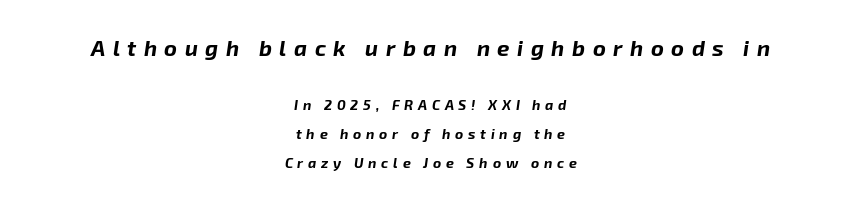
{"italic": "yes", "lean": "right", "slant_degrees": 8, "bold": "yes", "underline": "no", "align": "center", "line_spacing": "loose", "line_spacing_ratio": 2.04, "letter_spacing": "wide", "letter_spacing_em": 0.34, "larger_block": "first", "size_ratio": 1.57, "glyph_px": 22}
